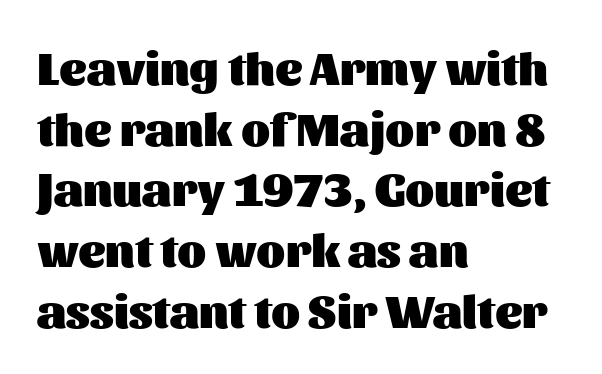
The rag falls on the right side of this text block. Unlike a traditional serif, this face leaves its strokes unadorned. How are the letters spaced? Ordinarily, with no added tracking. Style check: upright.
